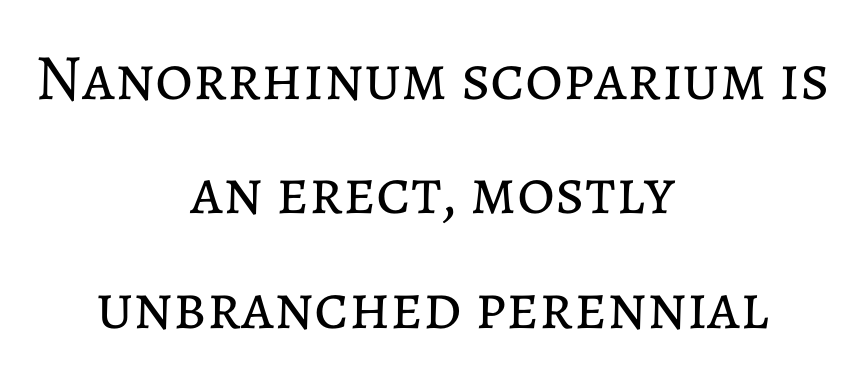
Q: Is the text bold? A: No.
Q: Is the text italic (slanted)? A: No, it is upright.
Q: Is the text underlined? A: No.
Q: How is the paragraph aligned? A: Centered.
Q: Is the spacing between letters normal or unusually wide? A: Normal.
Q: Width (condensed, normal, or wide)? A: Normal.
Q: Stroke contrast? A: Low.
Q: x-height? A: Medium.
Q: Monospaced? A: No.
